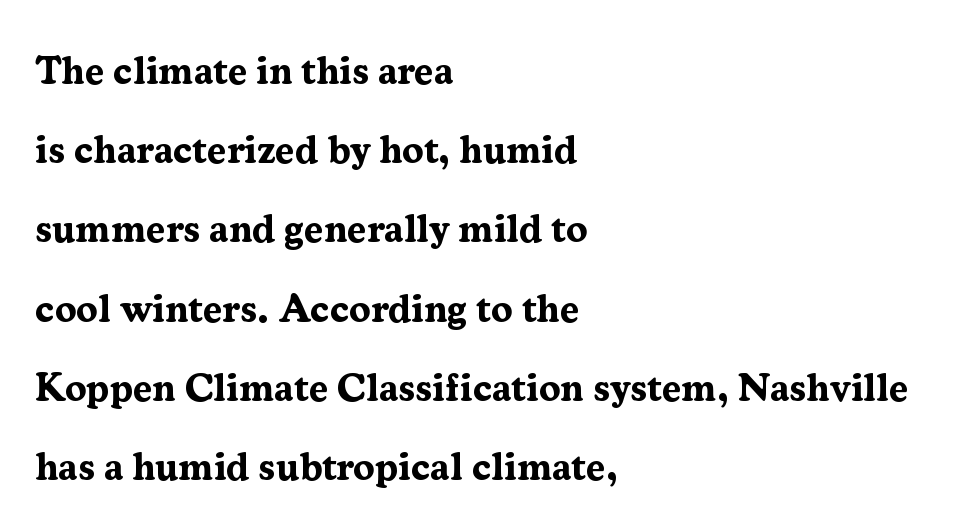
Q: Is the text bold? A: Yes.
Q: Is the text italic (slanted)? A: No, it is upright.
Q: Is the typeface a serif or a sans-serif typeface? A: Serif.
Q: Is the text underlined? A: No.
Q: How is the paragraph aligned? A: Left-aligned.
Q: Is the spacing between letters normal or unusually wide? A: Normal.
Q: Is the spacing between lines tight, normal or loose? A: Loose.
Q: Width (condensed, normal, or wide)? A: Normal.
Q: Stroke contrast? A: Medium.
Q: x-height? A: Medium.
Q: Monospaced? A: No.
